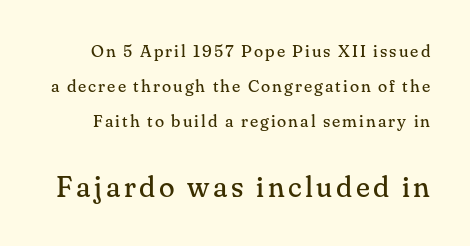
The image shows 29 px regular-weight serif type, upright; set loose line spacing (2.06x), not underlined; the second (bottom) block is 1.71x larger; medium stroke contrast and a small x-height.
